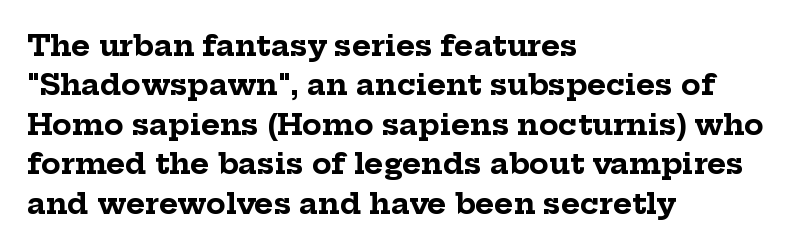
Think of a printed novel: that variable character pitch is what you see here. Left-aligned paragraph, ragged on the right. This is the regular roman posture of the typeface. Honestly, the row spacing looks completely unremarkable.
